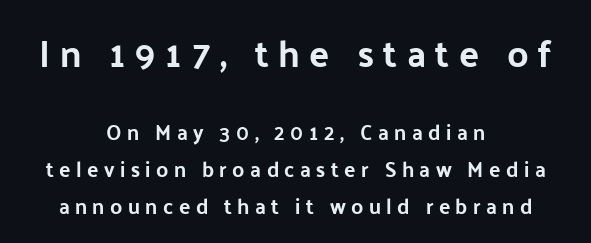
Larger block? The one above; the one below is distinctly smaller. Does the lettering tilt? It doesn't — this is upright. A typesetter would label this face a sans. This is heavy type, rendered in bold. Think of a printed novel: that variable character pitch is what you see here. Descender tails drop into unmarked territory.
